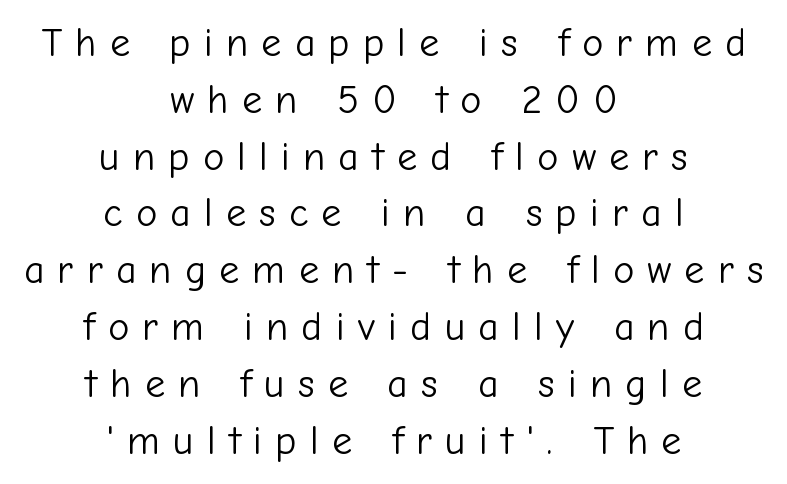
{"serif": "no", "italic": "no", "bold": "no", "weight": "light", "width": "normal", "stroke_contrast": "low", "x_height": "medium", "monospaced": "no", "underline": "no", "align": "center", "line_spacing": "normal", "line_spacing_ratio": 1.42, "letter_spacing": "wide", "letter_spacing_em": 0.33, "glyph_px": 40}
